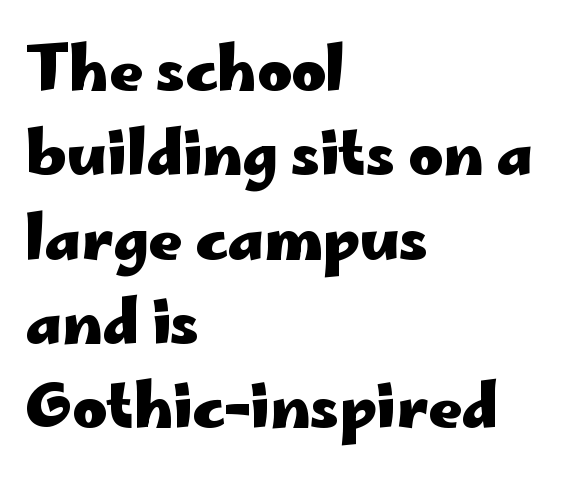
Students, note that the glyphs here touch the page at normal intervals. A typesetter would mark this as roman, not italic. Looks like regular typesetting: each glyph gets only the width it needs. Its strokes are broad and dark, the hallmark of bold type.
